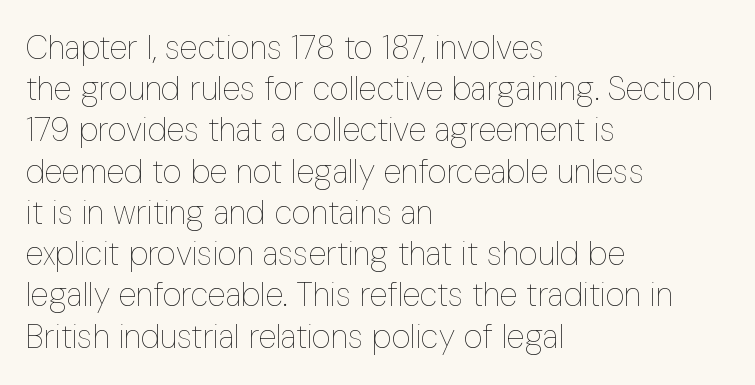
The image shows 33 px thin, condensed type, upright; set left-aligned, normal line spacing (1.25x), normal letter spacing, not underlined; low stroke contrast and a medium x-height.
